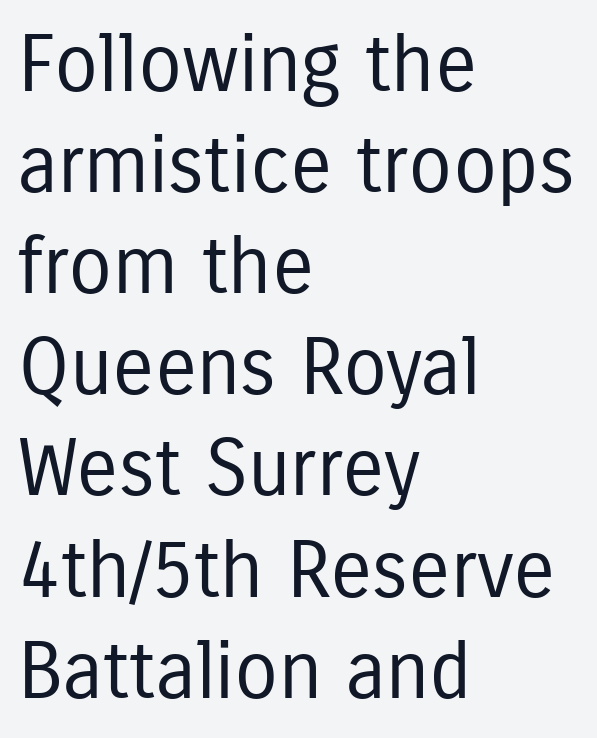
The image shows 79 px regular-weight, condensed sans-serif type, upright; set left-aligned, normal line spacing (1.28x), normal letter spacing, not underlined; low stroke contrast and a medium x-height.
